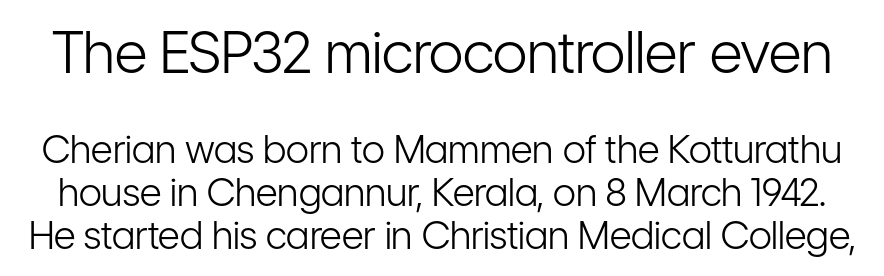
{"serif": "no", "italic": "no", "bold": "no", "weight": "light", "width": "condensed", "stroke_contrast": "low", "x_height": "medium", "monospaced": "no", "underline": "no", "line_spacing": "tight", "line_spacing_ratio": 1.12, "letter_spacing": "normal", "letter_spacing_em": 0.0, "larger_block": "first", "size_ratio": 1.5, "glyph_px": 57}
